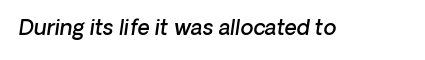
Honestly, the letter spacing is just normal — you wouldn't notice it. In terms of posture, this sample is oblique. The passage shown is semibold, sitting just below true bold. Any mark beneath the type? The region is blank.
